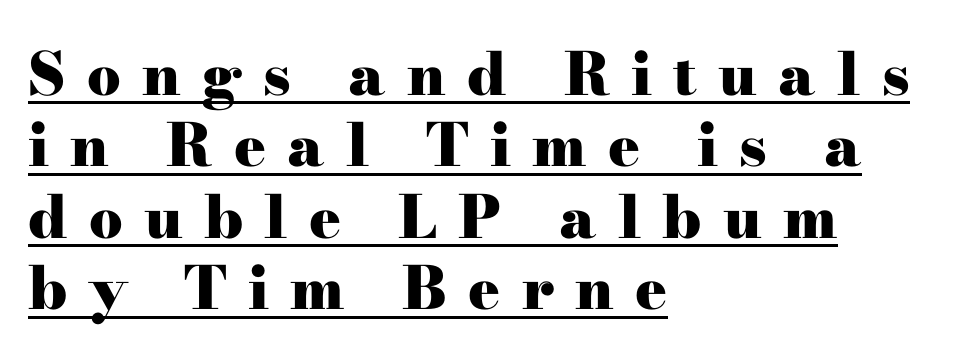
{"serif": "yes", "italic": "no", "bold": "yes", "weight": "heavy", "width": "wide", "stroke_contrast": "high", "x_height": "small", "monospaced": "no", "underline": "yes", "align": "left", "line_spacing_ratio": 1.21, "letter_spacing": "wide", "letter_spacing_em": 0.36, "glyph_px": 59}
